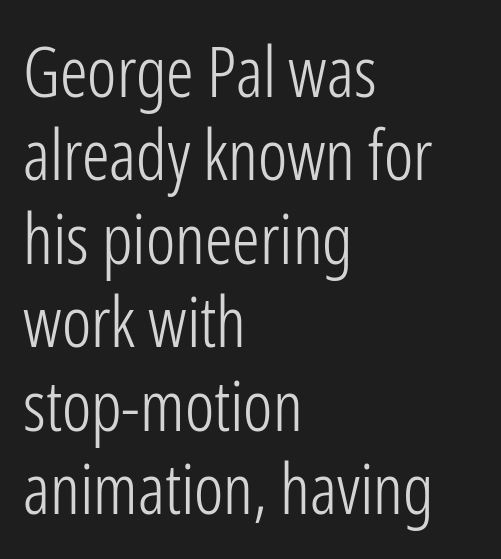
Q: Is the text bold? A: No.
Q: Is the text italic (slanted)? A: No, it is upright.
Q: Is the typeface a serif or a sans-serif typeface? A: Sans-serif.
Q: Is the text underlined? A: No.
Q: How is the paragraph aligned? A: Left-aligned.
Q: Is the spacing between letters normal or unusually wide? A: Normal.
Q: Width (condensed, normal, or wide)? A: Condensed.
Q: Stroke contrast? A: Low.
Q: x-height? A: Medium.
Q: Monospaced? A: No.
